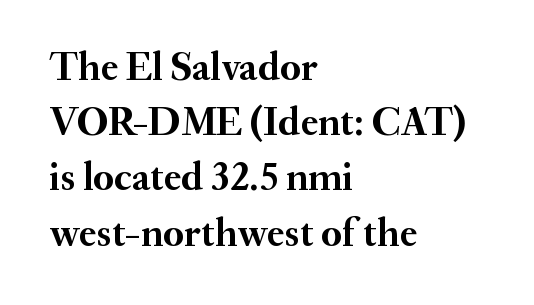
Q: Is the text bold? A: Yes.
Q: Is the text italic (slanted)? A: No, it is upright.
Q: Is the typeface a serif or a sans-serif typeface? A: Serif.
Q: Is the text underlined? A: No.
Q: How is the paragraph aligned? A: Left-aligned.
Q: Is the spacing between letters normal or unusually wide? A: Normal.
Q: Is the spacing between lines tight, normal or loose? A: Normal.
Q: Width (condensed, normal, or wide)? A: Normal.
Q: Stroke contrast? A: Medium.
Q: x-height? A: Small.
Q: Monospaced? A: No.
